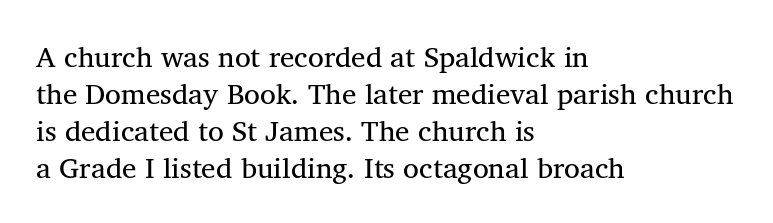
The image shows 29 px regular-weight serif type; set left-aligned, normal line spacing (1.28x), normal letter spacing, not underlined; medium stroke contrast and a medium x-height.
